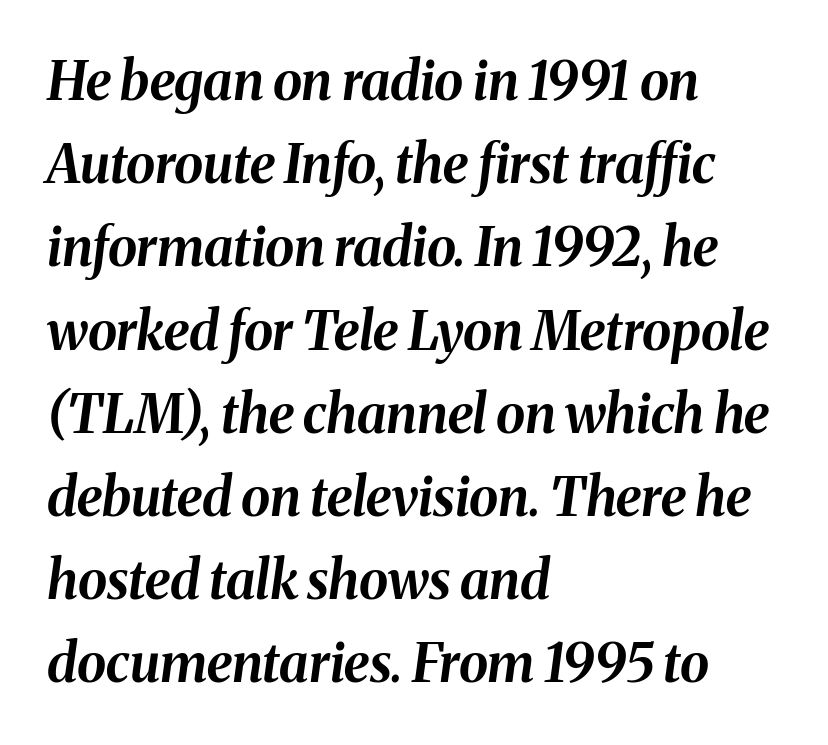
The image shows 53 px bold type, italic (leaning right); set left-aligned, normal line spacing (1.57x), normal letter spacing, not underlined; medium stroke contrast and a medium x-height.
